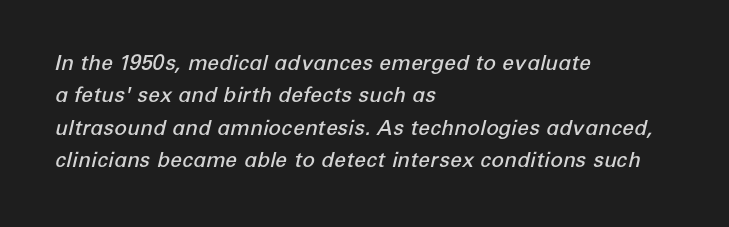
Q: Is the text bold? A: Semi-bold.
Q: Is the text italic (slanted)? A: Yes, it leans right by about 12 degrees.
Q: Is the text underlined? A: No.
Q: How is the paragraph aligned? A: Left-aligned.
Q: Is the spacing between letters normal or unusually wide? A: Normal.
Q: Is the spacing between lines tight, normal or loose? A: Normal.
